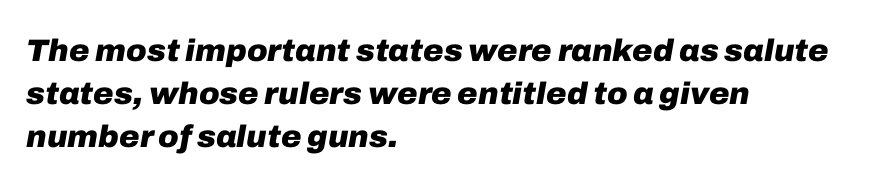
The type is set solid horizontally, with unmodified tracking. The passage shown is not underscored anywhere. The characters look thick and weighty, a clear bold. This sample keeps an unexceptional amount of space between lines. In terms of posture, this sample is oblique. Notice how the passage keeps a crisp vertical edge on the left only.
